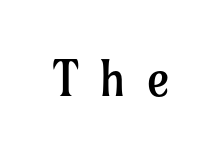
Q: Is the text bold? A: No.
Q: Is the text italic (slanted)? A: No, it is upright.
Q: Is the typeface a serif or a sans-serif typeface? A: Serif.
Q: Is the text underlined? A: No.
Q: Is the spacing between letters normal or unusually wide? A: Unusually wide.
Q: Width (condensed, normal, or wide)? A: Normal.
Q: Stroke contrast? A: Low.
Q: x-height? A: Medium.
Q: Monospaced? A: No.
